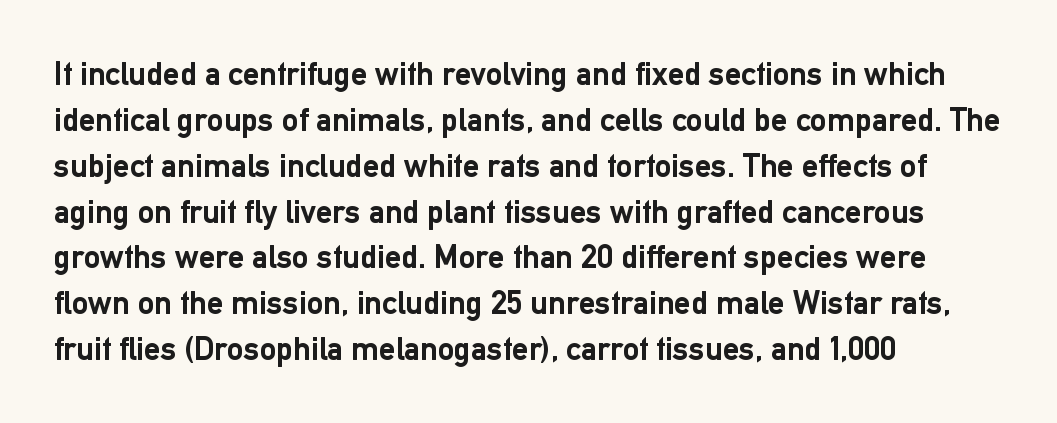
The image shows 33 px semibold sans-serif type, upright; set left-aligned, normal line spacing (1.39x), normal letter spacing, not underlined; low stroke contrast and a medium x-height.
